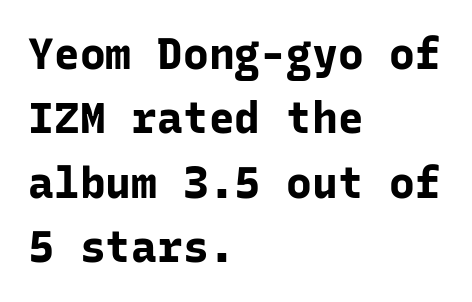
This sample has the even, mechanical cadence of fixed-width lettering. Every character sits straight up, as roman type does. Which margin do the lines hug? The left one — the right edge is uneven. Each glyph is drawn with heavy, bold strokes.
